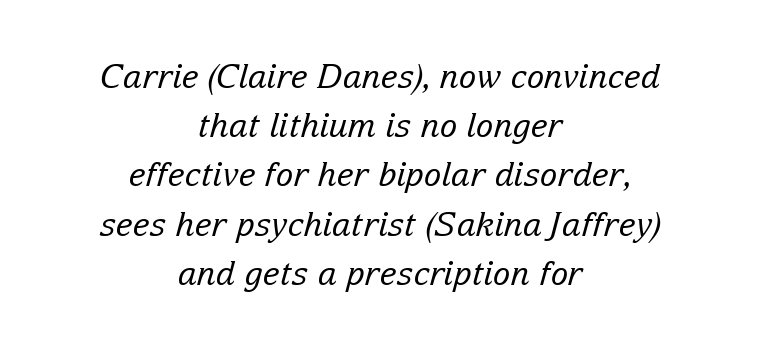
Q: Is the text bold? A: No.
Q: Is the text italic (slanted)? A: Yes, it leans right by about 15 degrees.
Q: Is the typeface a serif or a sans-serif typeface? A: Serif.
Q: Is the text underlined? A: No.
Q: How is the paragraph aligned? A: Centered.
Q: Is the spacing between letters normal or unusually wide? A: Normal.
Q: Is the spacing between lines tight, normal or loose? A: Normal.
Q: Width (condensed, normal, or wide)? A: Normal.
Q: Stroke contrast? A: Low.
Q: x-height? A: Medium.
Q: Monospaced? A: No.
